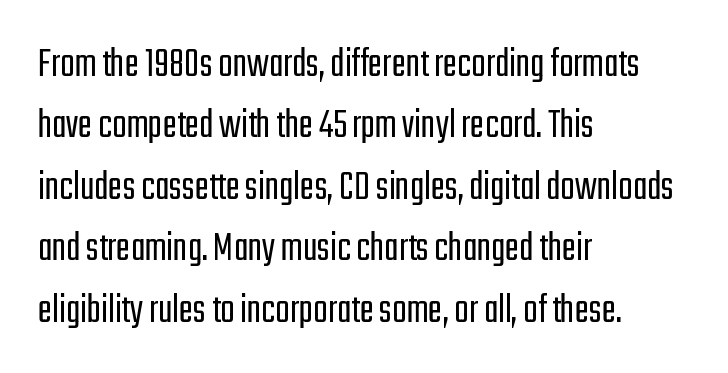
Q: Is the text bold? A: No.
Q: Is the text italic (slanted)? A: No, it is upright.
Q: Is the typeface a serif or a sans-serif typeface? A: Sans-serif.
Q: Is the text underlined? A: No.
Q: How is the paragraph aligned? A: Left-aligned.
Q: Is the spacing between letters normal or unusually wide? A: Normal.
Q: Is the spacing between lines tight, normal or loose? A: Normal.
Q: Width (condensed, normal, or wide)? A: Condensed.
Q: Stroke contrast? A: Low.
Q: x-height? A: Medium.
Q: Monospaced? A: No.
